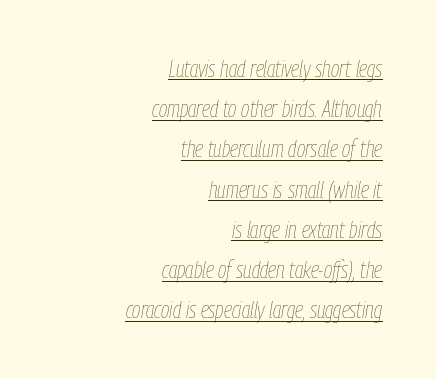
{"italic": "yes", "lean": "right", "slant_degrees": 9, "bold": "no", "underline": "yes", "align": "right", "line_spacing_ratio": 1.75, "letter_spacing": "normal", "letter_spacing_em": 0.0, "glyph_px": 23}
